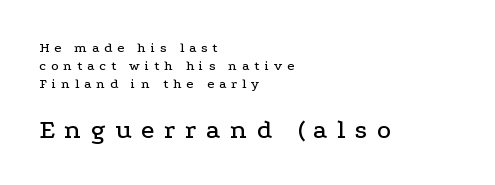
Q: Is the text italic (slanted)? A: No, it is upright.
Q: Is the text underlined? A: No.
Q: How is the paragraph aligned? A: Left-aligned.
Q: Is the spacing between letters normal or unusually wide? A: Unusually wide.
Q: Is the spacing between lines tight, normal or loose? A: Normal.
Q: Which block of text is set in a larger size, the first (top) or the second (bottom)? A: The second (bottom) one.
